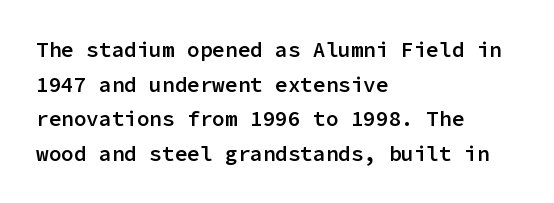
The image shows 21 px text type, upright; set left-aligned, normal line spacing (1.65x), normal letter spacing, not underlined.
